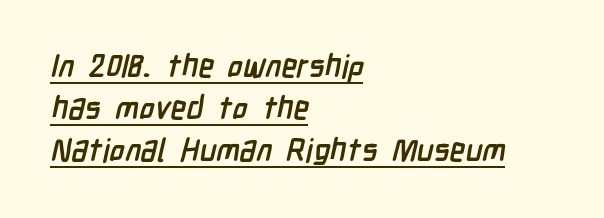
Q: Is the text bold? A: Yes.
Q: Is the typeface a serif or a sans-serif typeface? A: Sans-serif.
Q: Is the text underlined? A: Yes.
Q: How is the paragraph aligned? A: Left-aligned.
Q: Is the spacing between letters normal or unusually wide? A: Normal.
Q: Is the spacing between lines tight, normal or loose? A: Normal.
Q: Width (condensed, normal, or wide)? A: Condensed.
Q: Stroke contrast? A: Low.
Q: x-height? A: Medium.
Q: Monospaced? A: No.
